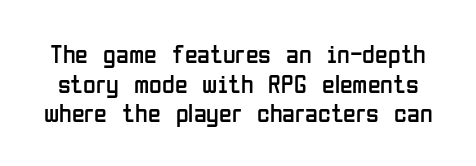
{"italic": "no", "bold": "no", "underline": "no", "line_spacing": "tight", "line_spacing_ratio": 1.14, "letter_spacing": "normal", "letter_spacing_em": 0.0, "glyph_px": 26}
